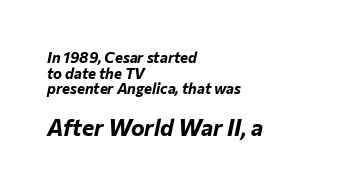
This rendering leaves character spacing at its baseline value. The words here are not underlined. Bold? Absolutely — the strokes are thick and heavy. Whoever set this made the second block the dominant, larger element. Where is the straight margin? On the left.
